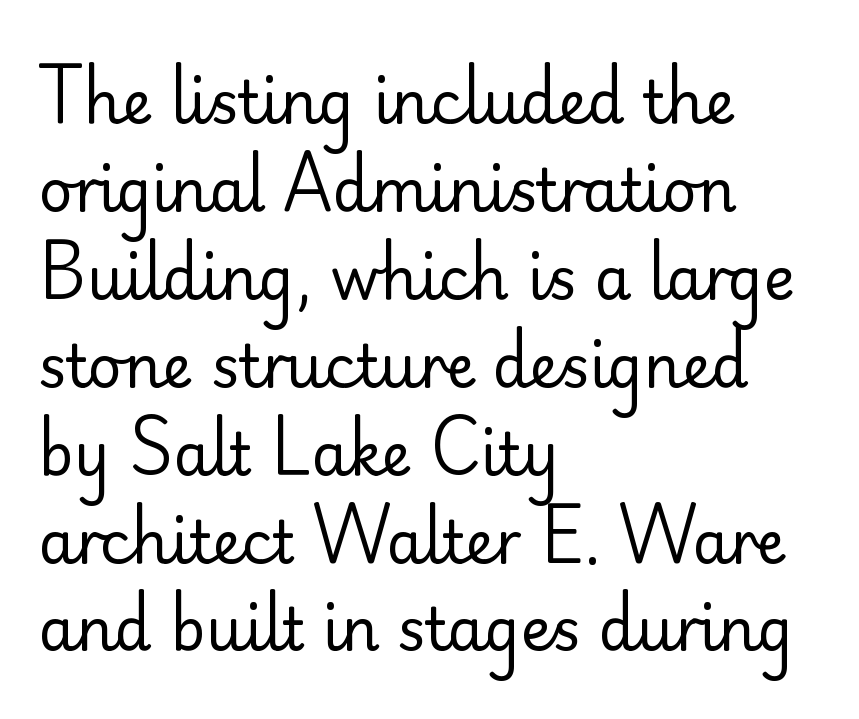
Q: Is the text bold? A: No.
Q: Is the text italic (slanted)? A: No, it is upright.
Q: Is the typeface a serif or a sans-serif typeface? A: Sans-serif.
Q: Is the text underlined? A: No.
Q: How is the paragraph aligned? A: Left-aligned.
Q: Is the spacing between letters normal or unusually wide? A: Normal.
Q: Is the spacing between lines tight, normal or loose? A: Normal.
Q: Width (condensed, normal, or wide)? A: Normal.
Q: Stroke contrast? A: Low.
Q: x-height? A: Small.
Q: Monospaced? A: No.
